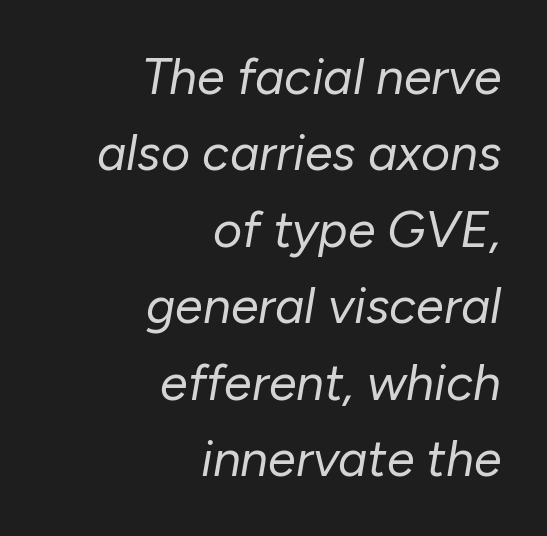
The image shows 50 px regular-weight type, italic (leaning right); set right-aligned, normal line spacing (1.53x), normal letter spacing, not underlined; low stroke contrast and a medium x-height.
